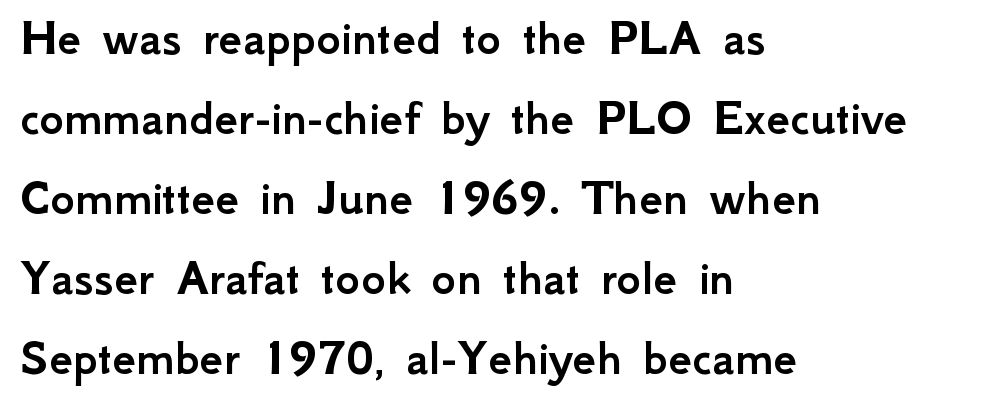
The space between consecutive lines is moderate. The typography opts for an upright posture over an oblique one. Proportional: the letters do not fall into vertical columns. A student would call this left alignment; a typographer would say flush left, rag right. Each letter's strokes conclude bluntly, with no projecting serifs. Descenders hang freely into open space.
